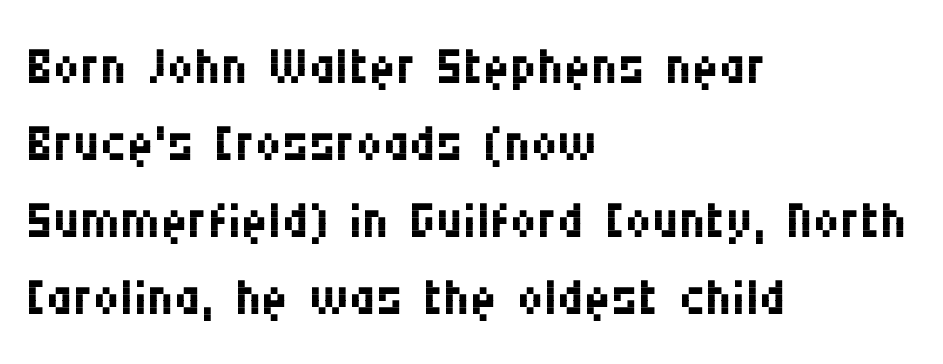
The image shows 74 px regular-weight, condensed sans-serif type, upright; set left-aligned, tight line spacing (1.04x), normal letter spacing, not underlined; medium stroke contrast and a large x-height.
